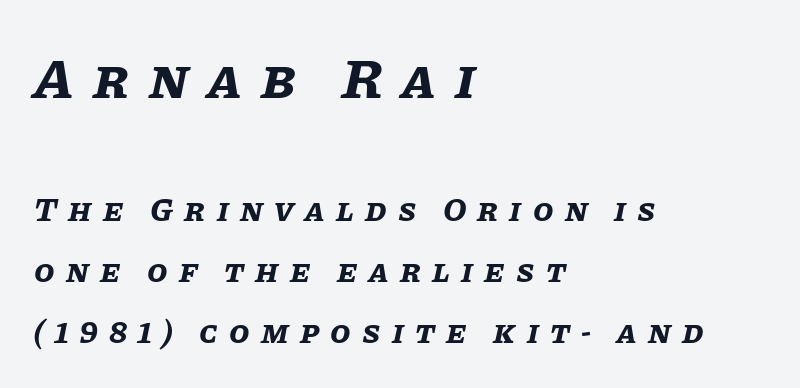
Q: Is the text bold? A: Yes.
Q: Is the text italic (slanted)? A: Yes, it leans right by about 11 degrees.
Q: Is the text underlined? A: No.
Q: How is the paragraph aligned? A: Left-aligned.
Q: Is the spacing between letters normal or unusually wide? A: Unusually wide.
Q: Which block of text is set in a larger size, the first (top) or the second (bottom)? A: The first (top) one.
Q: Width (condensed, normal, or wide)? A: Normal.
Q: Stroke contrast? A: Low.
Q: x-height? A: Large.
Q: Monospaced? A: No.
